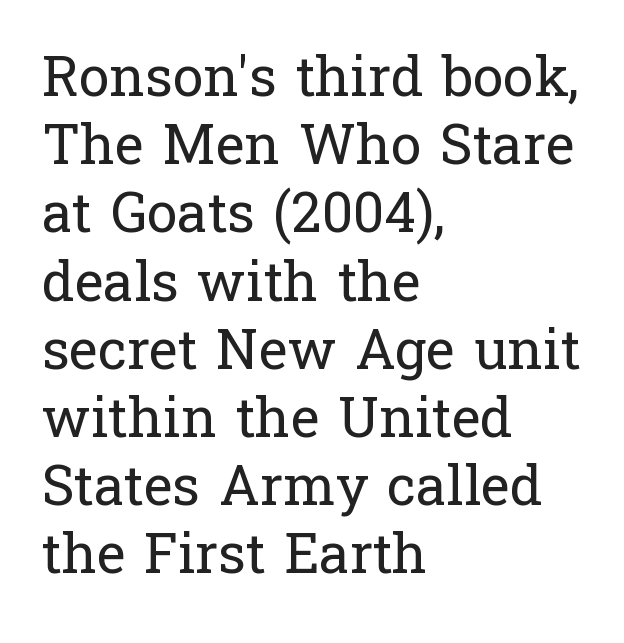
Q: Is the text bold? A: No.
Q: Is the text italic (slanted)? A: No, it is upright.
Q: Is the typeface a serif or a sans-serif typeface? A: Serif.
Q: Is the text underlined? A: No.
Q: How is the paragraph aligned? A: Left-aligned.
Q: Is the spacing between letters normal or unusually wide? A: Normal.
Q: Width (condensed, normal, or wide)? A: Normal.
Q: Stroke contrast? A: Low.
Q: x-height? A: Medium.
Q: Monospaced? A: No.
